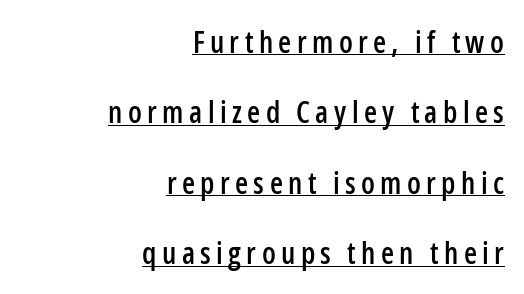
The image shows 30 px condensed sans-serif type, upright; set right-aligned, loose line spacing (2.35x), underlined; low stroke contrast and a medium x-height.
